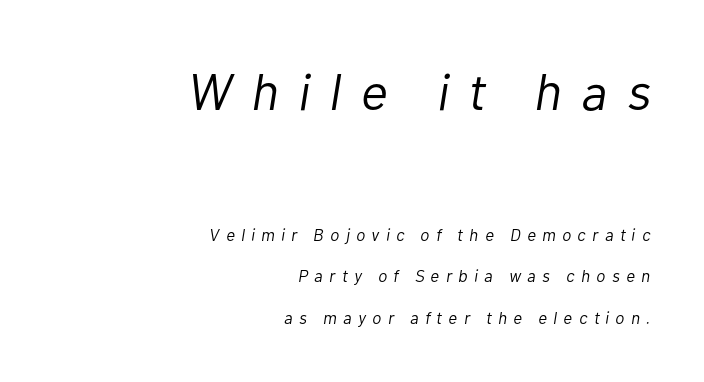
{"italic": "yes", "lean": "right", "slant_degrees": 10, "bold": "no", "weight": "light", "width": "normal", "stroke_contrast": "low", "x_height": "medium", "monospaced": "no", "underline": "no", "align": "right", "line_spacing": "loose", "line_spacing_ratio": 2.43, "letter_spacing": "wide", "letter_spacing_em": 0.38, "larger_block": "first", "size_ratio": 3.06, "glyph_px": 52}
